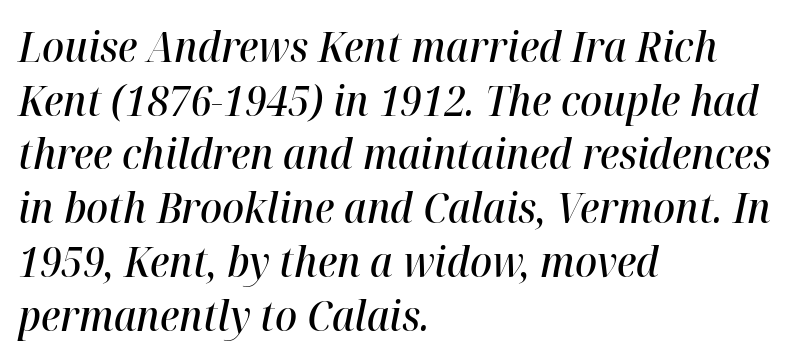
The text block is weighted toward the left margin, trailing off unevenly rightward. The lettering tilts uniformly, giving the passage an italic look. Tracking here is standard; glyphs follow each other at the usual distance. The strokes are fattened partway — semibold, not bold.
